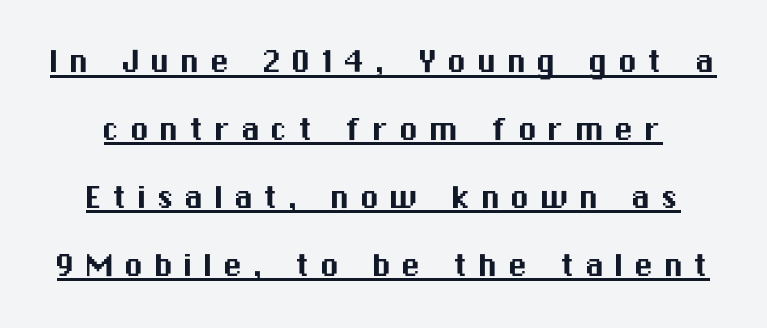
{"serif": "no", "italic": "no", "width": "normal", "stroke_contrast": "medium", "x_height": "medium", "monospaced": "no", "underline": "yes", "line_spacing_ratio": 1.74, "letter_spacing": "wide", "letter_spacing_em": 0.26, "glyph_px": 39}
